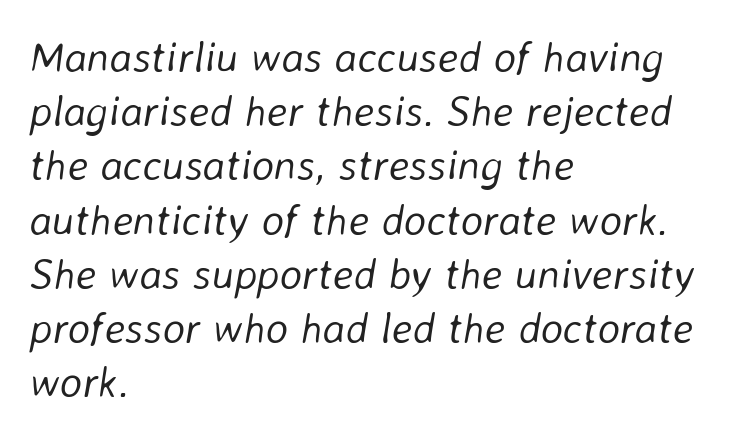
{"italic": "yes", "lean": "right", "slant_degrees": 8, "bold": "no", "weight": "light", "width": "normal", "stroke_contrast": "low", "x_height": "medium", "monospaced": "no", "underline": "no", "align": "left", "line_spacing": "normal", "line_spacing_ratio": 1.26, "letter_spacing": "normal", "letter_spacing_em": 0.0, "glyph_px": 43}
